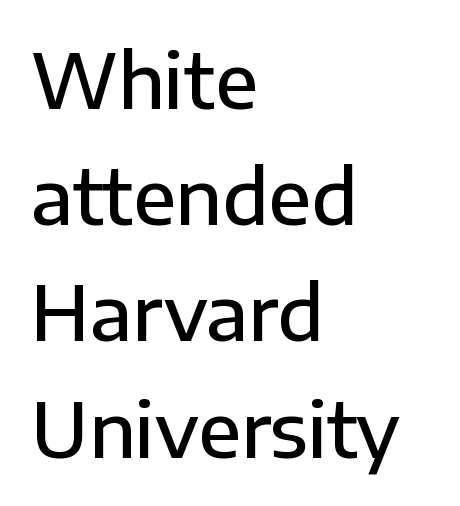
The image shows 75 px semibold sans-serif type, upright; set left-aligned, normal line spacing (1.55x), normal letter spacing, not underlined; low stroke contrast and a medium x-height.
